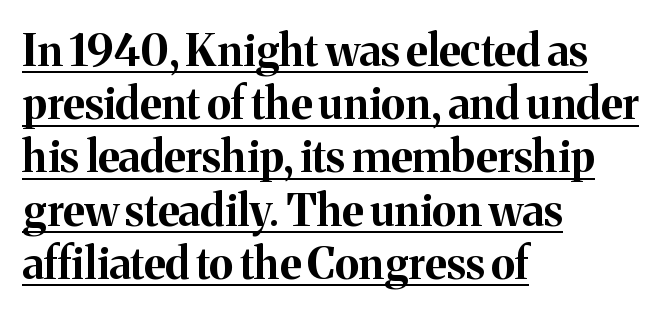
The image shows 44 px bold serif type, upright; set left-aligned, line spacing 1.21x, normal letter spacing, underlined; medium stroke contrast and a medium x-height.
